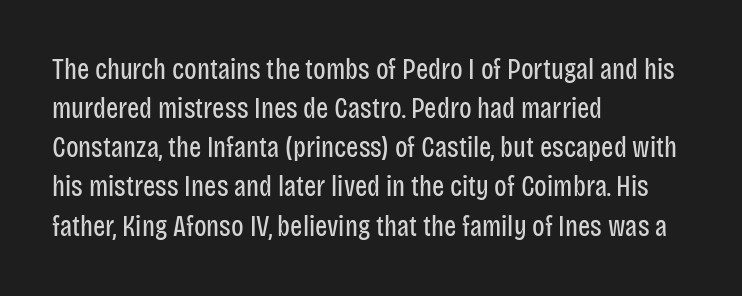
Q: Is the text bold? A: No.
Q: Is the text italic (slanted)? A: No, it is upright.
Q: Is the typeface a serif or a sans-serif typeface? A: Sans-serif.
Q: Is the text underlined? A: No.
Q: How is the paragraph aligned? A: Left-aligned.
Q: Is the spacing between letters normal or unusually wide? A: Normal.
Q: Is the spacing between lines tight, normal or loose? A: Normal.
Q: Width (condensed, normal, or wide)? A: Condensed.
Q: Stroke contrast? A: Low.
Q: x-height? A: Large.
Q: Monospaced? A: No.
